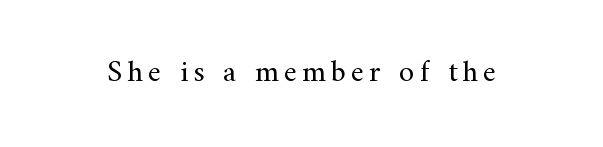
{"serif": "yes", "italic": "no", "bold": "no", "weight": "regular", "width": "normal", "stroke_contrast": "medium", "x_height": "small", "monospaced": "no", "underline": "no", "glyph_px": 31}
